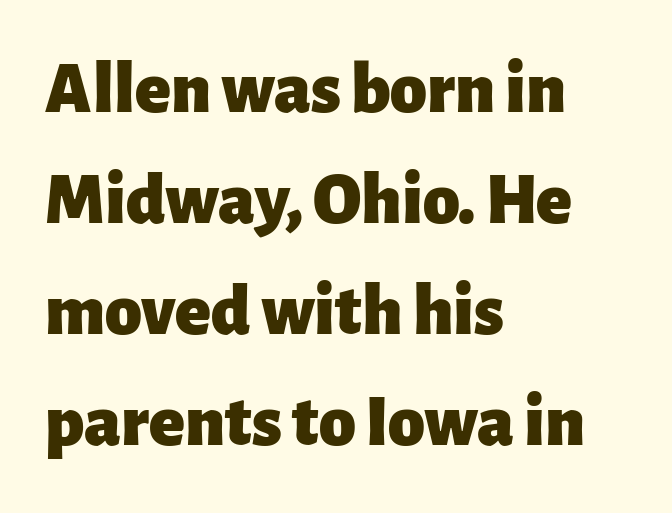
{"serif": "no", "italic": "no", "bold": "yes", "weight": "heavy", "width": "normal", "stroke_contrast": "low", "x_height": "medium", "monospaced": "no", "underline": "no", "align": "left", "line_spacing": "normal", "line_spacing_ratio": 1.5, "letter_spacing": "normal", "letter_spacing_em": 0.0, "glyph_px": 74}
